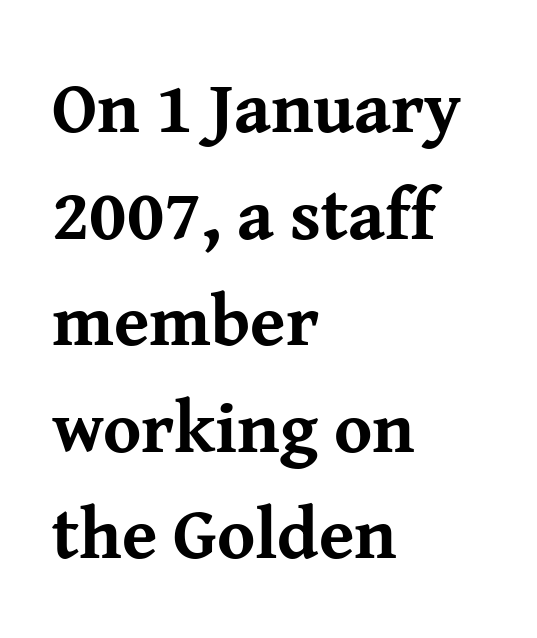
These lines were composed using upright roman letters. Nobody drew a line under any word here. Caption: multi-line text, flush left, ragged right. You could not count columns in this text — the font is proportionally spaced.
